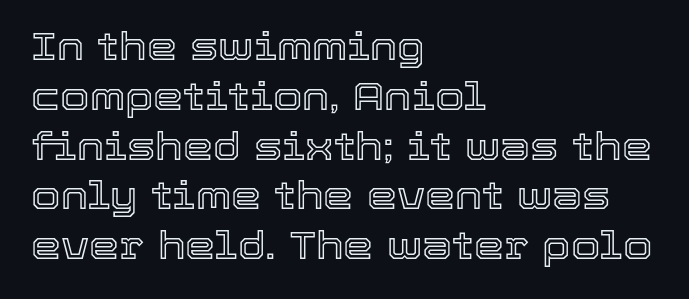
{"italic": "no", "width": "normal", "x_height": "medium", "monospaced": "no", "underline": "no", "align": "left", "line_spacing": "normal", "line_spacing_ratio": 1.31, "letter_spacing": "normal", "letter_spacing_em": 0.0, "glyph_px": 38}
